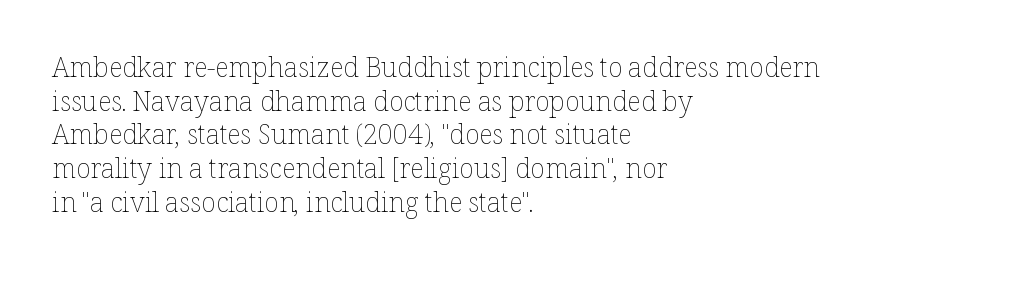
The image shows 27 px text type, upright; set left-aligned, normal line spacing (1.25x), normal letter spacing, not underlined.
